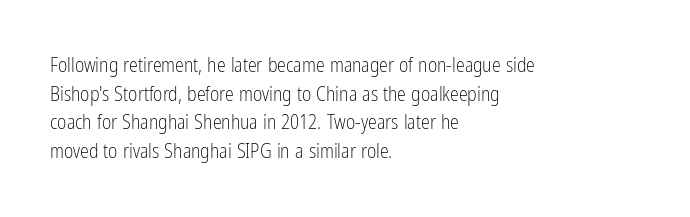
{"italic": "no", "bold": "no", "underline": "no", "align": "left", "line_spacing": "normal", "line_spacing_ratio": 1.43, "letter_spacing": "normal", "letter_spacing_em": 0.0, "glyph_px": 20}
